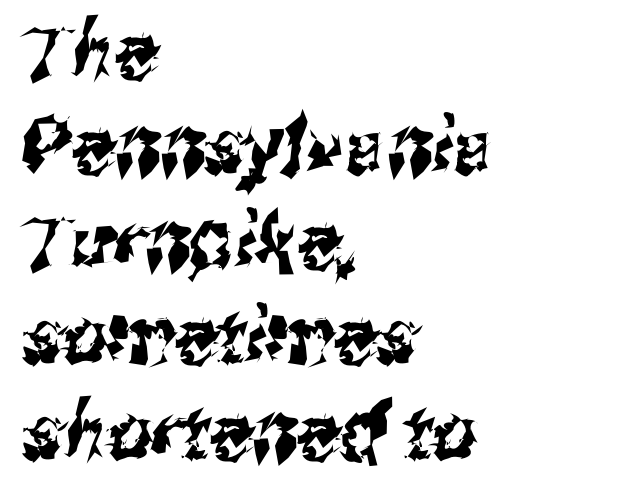
{"serif": "no", "width": "condensed", "stroke_contrast": "medium", "x_height": "medium", "monospaced": "no", "underline": "no", "align": "left", "line_spacing_ratio": 1.22, "letter_spacing": "normal", "letter_spacing_em": 0.0, "glyph_px": 78}
